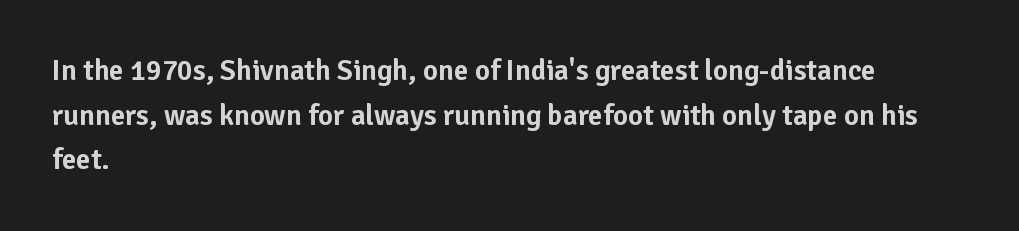
Q: Is the text italic (slanted)? A: No, it is upright.
Q: Is the typeface a serif or a sans-serif typeface? A: Sans-serif.
Q: Is the text underlined? A: No.
Q: How is the paragraph aligned? A: Left-aligned.
Q: Is the spacing between letters normal or unusually wide? A: Normal.
Q: Is the spacing between lines tight, normal or loose? A: Normal.
Q: Width (condensed, normal, or wide)? A: Normal.
Q: Stroke contrast? A: Low.
Q: x-height? A: Medium.
Q: Monospaced? A: No.
